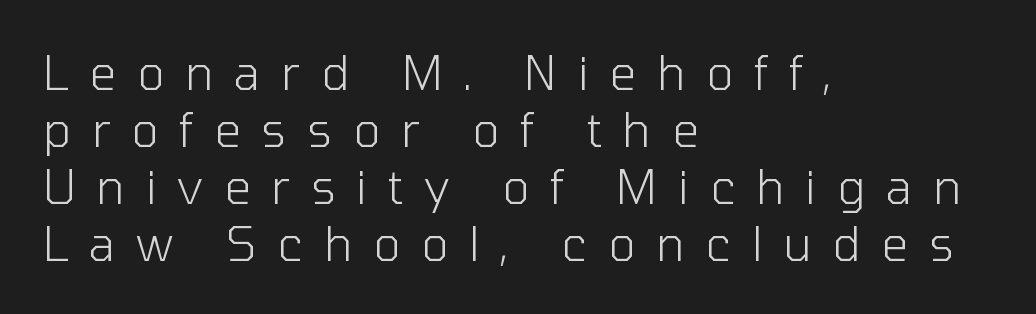
{"serif": "no", "italic": "no", "bold": "no", "weight": "light", "width": "normal", "stroke_contrast": "low", "x_height": "medium", "monospaced": "no", "underline": "no", "align": "left", "line_spacing_ratio": 1.21, "letter_spacing": "wide", "letter_spacing_em": 0.44, "glyph_px": 47}
